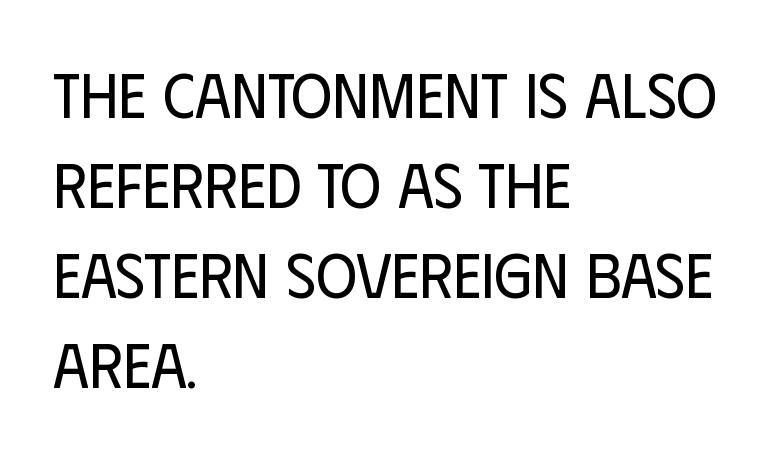
Q: Is the text bold? A: No.
Q: Is the text italic (slanted)? A: No, it is upright.
Q: Is the typeface a serif or a sans-serif typeface? A: Sans-serif.
Q: Is the text underlined? A: No.
Q: How is the paragraph aligned? A: Left-aligned.
Q: Is the spacing between letters normal or unusually wide? A: Normal.
Q: Is the spacing between lines tight, normal or loose? A: Normal.
Q: Width (condensed, normal, or wide)? A: Condensed.
Q: Stroke contrast? A: Low.
Q: x-height? A: Large.
Q: Monospaced? A: No.
